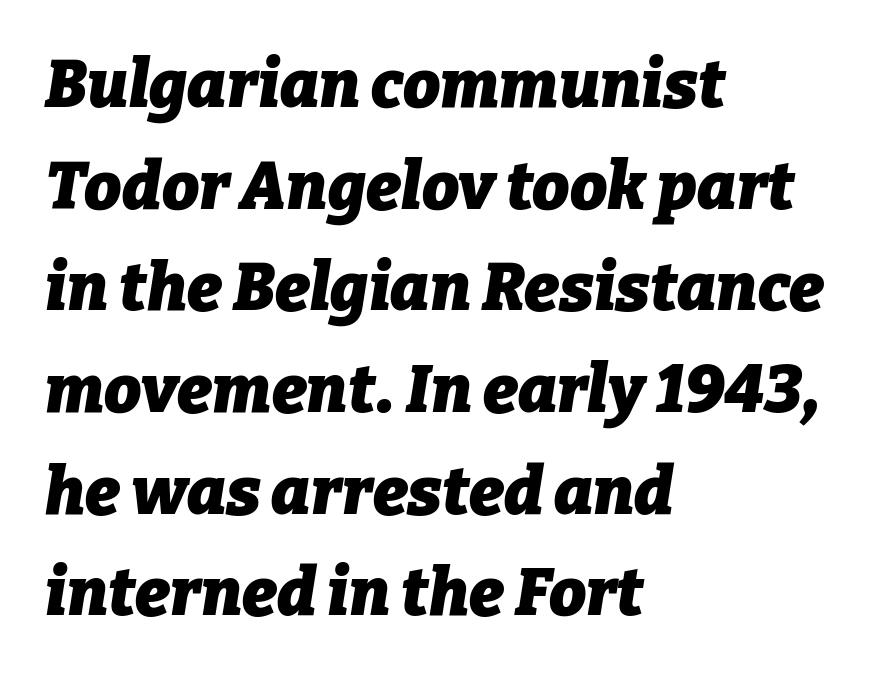
{"italic": "yes", "lean": "right", "slant_degrees": 9, "bold": "yes", "weight": "heavy", "width": "normal", "stroke_contrast": "low", "x_height": "medium", "monospaced": "no", "underline": "no", "align": "left", "line_spacing": "normal", "line_spacing_ratio": 1.54, "letter_spacing": "normal", "letter_spacing_em": 0.0, "glyph_px": 66}
